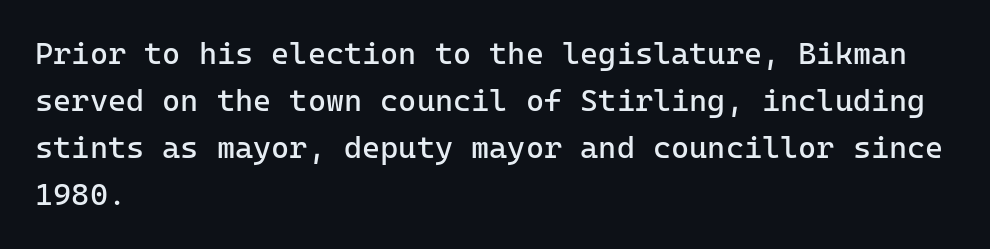
The strokes carry an ordinary text weight at most. The rendering uses typewriter-style spacing with identical character cells. Decoration check: the copy has no underline. The glyphs in this specimen are sans serif. Does the leading feel generous? No, just average. Words appear dense and cohesive because spacing is normal.
